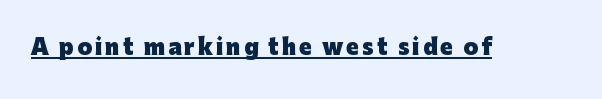
Q: Is the text bold? A: Yes.
Q: Is the text italic (slanted)? A: No, it is upright.
Q: Is the text underlined? A: Yes.
